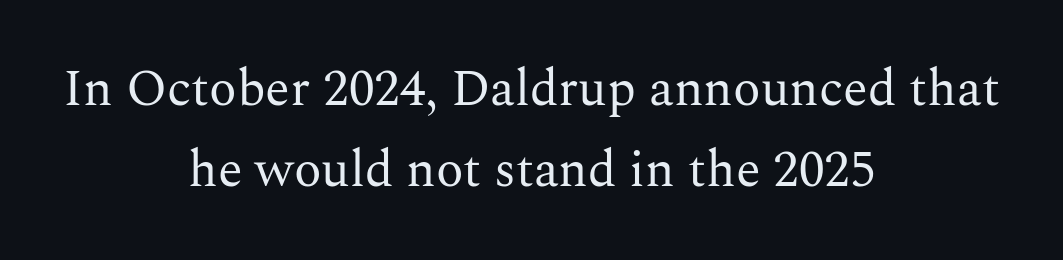
{"serif": "yes", "italic": "no", "bold": "no", "weight": "regular", "width": "normal", "stroke_contrast": "medium", "x_height": "medium", "monospaced": "no", "underline": "no", "align": "center", "line_spacing": "normal", "line_spacing_ratio": 1.58, "letter_spacing": "normal", "letter_spacing_em": 0.0, "glyph_px": 51}
